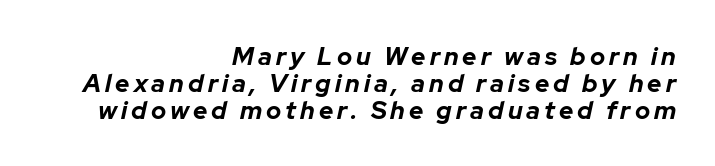
{"italic": "yes", "lean": "right", "slant_degrees": 12, "bold": "yes", "underline": "no", "align": "right", "line_spacing": "tight", "line_spacing_ratio": 1.08, "glyph_px": 25}
